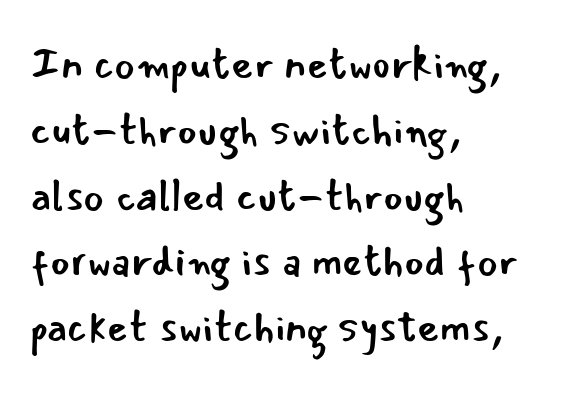
The face used here is proportionally spaced, like ordinary book or web type. Is this a sans? Yes — the strokes have no serifs. The letters stand upright; this is a roman face. The rendering keeps characters at their native spacing.
